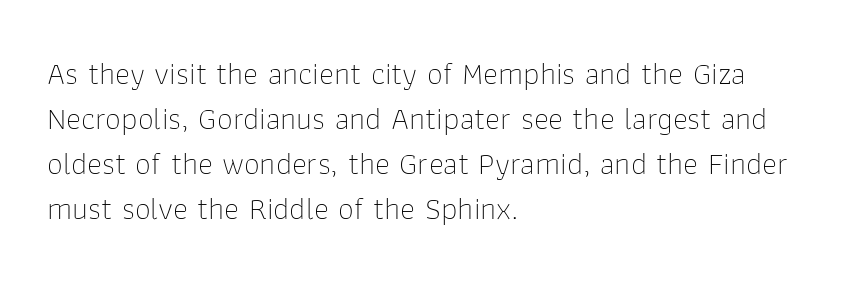
Q: Is the text bold? A: No.
Q: Is the text italic (slanted)? A: No, it is upright.
Q: Is the typeface a serif or a sans-serif typeface? A: Sans-serif.
Q: Is the text underlined? A: No.
Q: How is the paragraph aligned? A: Left-aligned.
Q: Is the spacing between letters normal or unusually wide? A: Normal.
Q: Is the spacing between lines tight, normal or loose? A: Normal.
Q: Width (condensed, normal, or wide)? A: Normal.
Q: Stroke contrast? A: Low.
Q: x-height? A: Medium.
Q: Monospaced? A: No.
